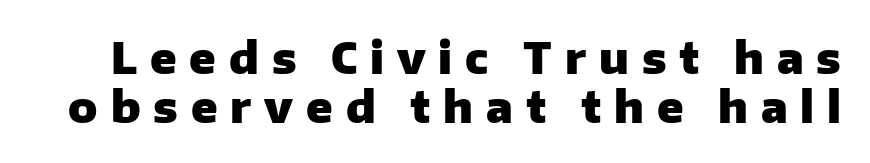
What weight is shown? A full bold with thick strokes. Observe the absence of serifs on each vertical stroke in this sample. The passage shown is not underscored anywhere. Each letter keeps its own natural width here, so spacing adapts to shape. Style check: upright. Line spacing here is tight.
